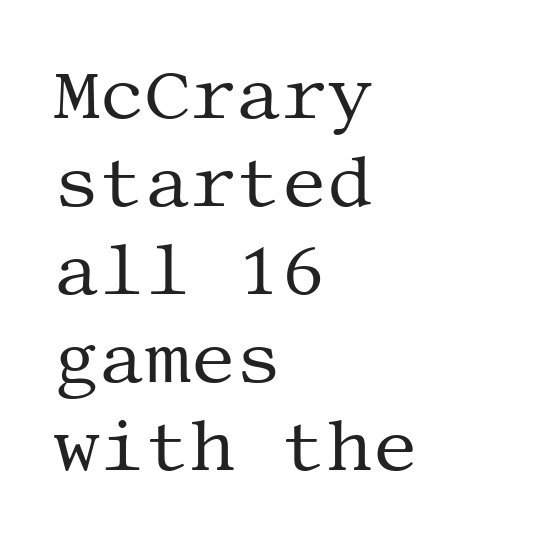
The image shows 71 px regular-weight serif type, upright; set left-aligned, line spacing 1.24x, normal letter spacing, not underlined; medium stroke contrast and a large x-height.
